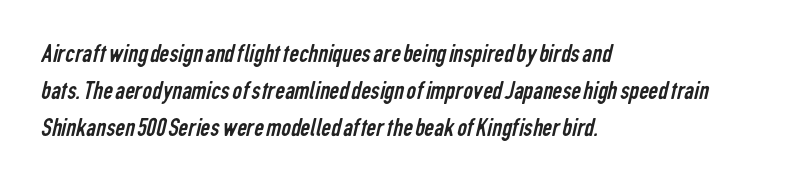
{"bold": "no", "underline": "no", "align": "left", "line_spacing": "normal", "line_spacing_ratio": 1.37, "letter_spacing": "normal", "letter_spacing_em": 0.0, "glyph_px": 27}
